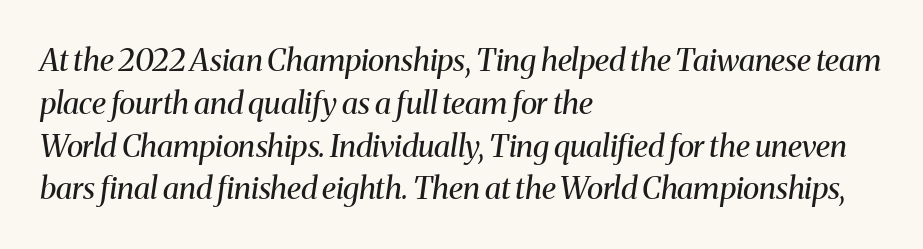
The passage shown is typeset with a serif family. If you drew a line through each stem, it would be angled. A clean baseline with only descenders dipping below it. Looks like regular typesetting: each glyph gets only the width it needs. This sample keeps an unexceptional amount of space between lines.
